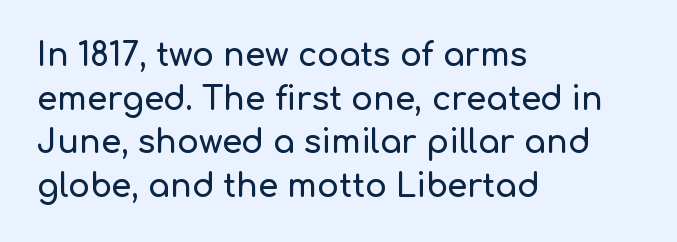
The image shows 32 px sans-serif type, upright; set left-aligned, normal line spacing (1.36x), normal letter spacing, not underlined; low stroke contrast and a medium x-height.
